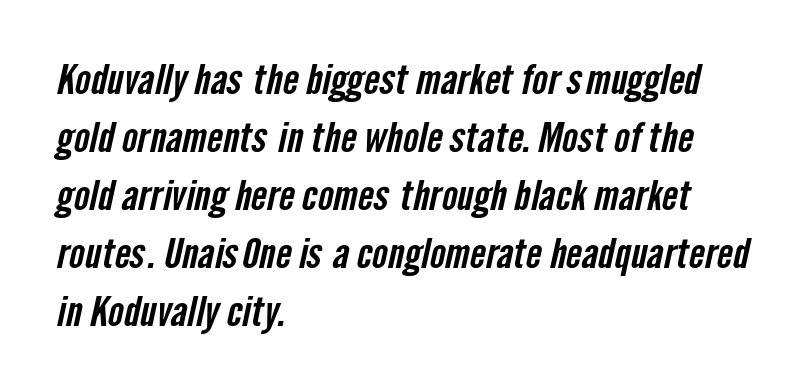
{"serif": "no", "width": "condensed", "stroke_contrast": "low", "x_height": "medium", "monospaced": "no", "underline": "no", "align": "left", "line_spacing": "normal", "line_spacing_ratio": 1.38, "letter_spacing": "normal", "letter_spacing_em": 0.0, "glyph_px": 42}
